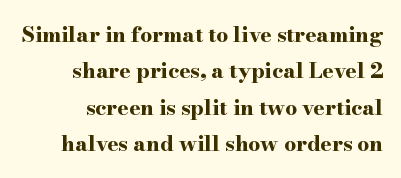
The image shows 21 px bold type, upright; set line spacing 1.73x, normal letter spacing, not underlined.
